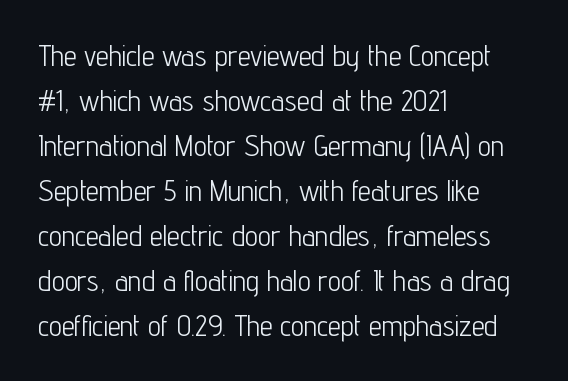
All the whitespace from short lines collects on the right. Is the letter spacing exaggerated? No — it looks like the ordinary default. Posture: vertical. Counters stay open thanks to moderate or lighter strokes.
